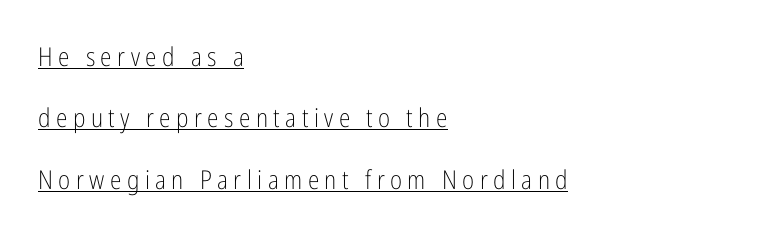
The image shows 26 px text type, upright; set left-aligned, loose line spacing (2.36x), unusually wide letter spacing (+0.21 em), underlined.
